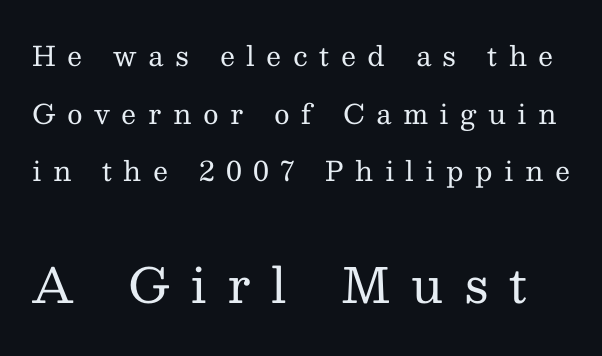
The image shows 48 px regular-weight serif type, upright; set loose line spacing (2.13x), unusually wide letter spacing (+0.42 em), not underlined; the second (bottom) block is 1.78x larger; medium stroke contrast and a medium x-height.
